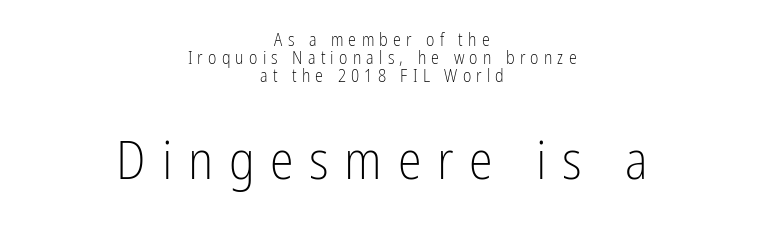
Only glyphs here, with clear space below each row. Summary of vertical rhythm: compact, with narrow interline spacing. The horizontal fit of the characters is loose and conspicuously gappy. The font's upright variant was chosen for this text. Do the characters align in a grid? No, the font is proportional.
